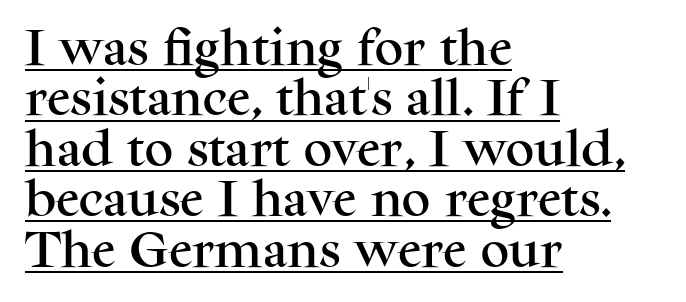
Q: Is the text italic (slanted)? A: No, it is upright.
Q: Is the typeface a serif or a sans-serif typeface? A: Serif.
Q: Is the text underlined? A: Yes.
Q: How is the paragraph aligned? A: Left-aligned.
Q: Is the spacing between letters normal or unusually wide? A: Normal.
Q: Is the spacing between lines tight, normal or loose? A: Normal.
Q: Width (condensed, normal, or wide)? A: Normal.
Q: Stroke contrast? A: Medium.
Q: x-height? A: Medium.
Q: Monospaced? A: No.
